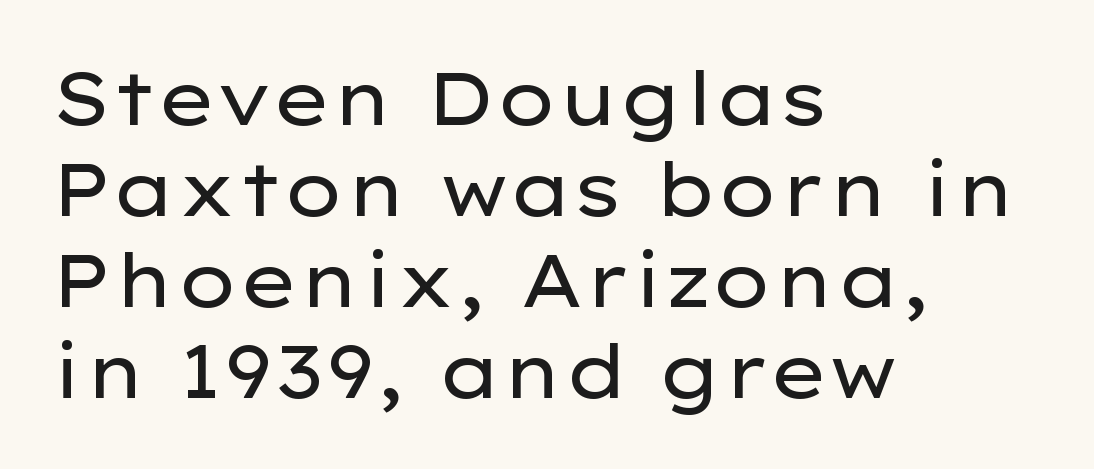
The image shows 74 px regular-weight, wide sans-serif type, upright; set left-aligned, line spacing 1.23x, normal letter spacing, not underlined; low stroke contrast and a medium x-height.
